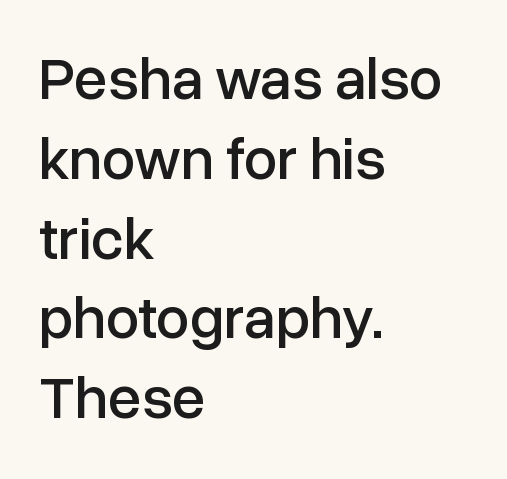
Q: Is the text italic (slanted)? A: No, it is upright.
Q: Is the typeface a serif or a sans-serif typeface? A: Sans-serif.
Q: Is the text underlined? A: No.
Q: How is the paragraph aligned? A: Left-aligned.
Q: Is the spacing between letters normal or unusually wide? A: Normal.
Q: Is the spacing between lines tight, normal or loose? A: Normal.
Q: Width (condensed, normal, or wide)? A: Normal.
Q: Stroke contrast? A: Low.
Q: x-height? A: Medium.
Q: Monospaced? A: No.
